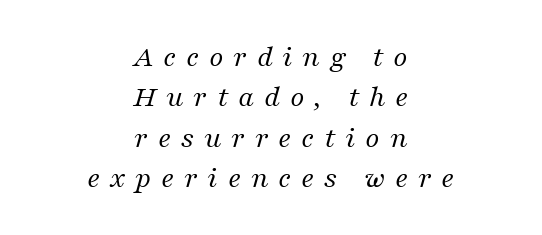
There is plenty of visible air inserted between adjacent glyphs. The passage shown is typed in a proportional face where columns would drift. Rows of type keep a routine distance in the vertical direction. Check under the words: just untouched page. Weight class: somewhere from thin through regular.
